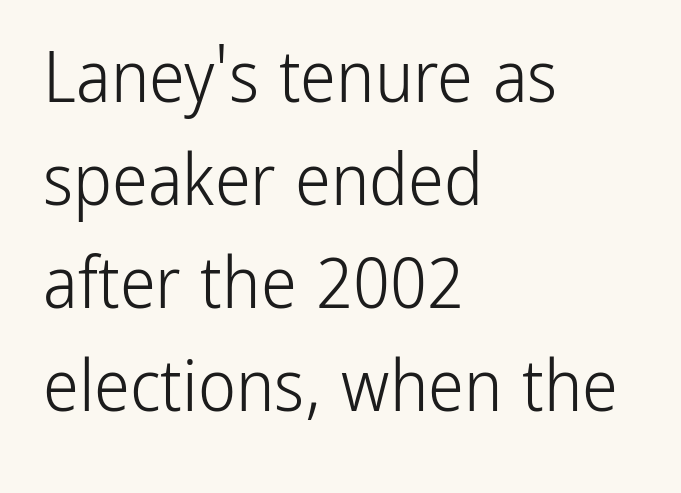
A quiet, ordinary-to-light weight characterises the typeface. A typesetter would mark this as roman, not italic. The letters advance in unequal steps, a hallmark of proportional type. Short note: letters normally spaced. Does the leading feel generous? No, just average.
